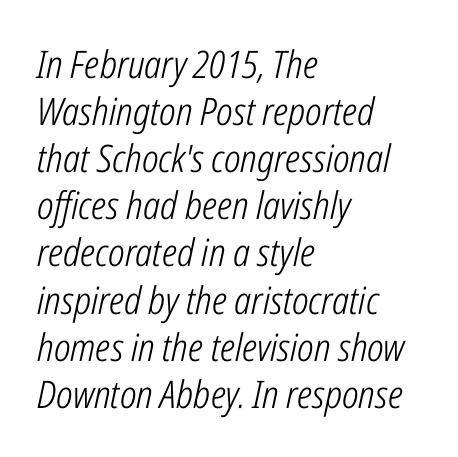
{"italic": "yes", "lean": "right", "slant_degrees": 12, "bold": "no", "weight": "light", "width": "condensed", "stroke_contrast": "low", "x_height": "medium", "monospaced": "no", "underline": "no", "align": "left", "line_spacing_ratio": 1.24, "letter_spacing": "normal", "letter_spacing_em": 0.0, "glyph_px": 38}
